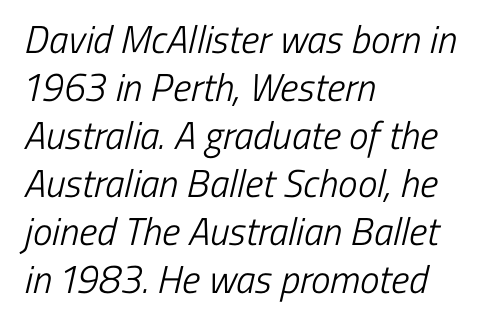
Every row of glyphs begins at an identical x-position on the left. There is no visible air inserted between adjacent glyphs. The typeface has the unassuming heft of standard copy or less. This rendering features lettering with no underline.
